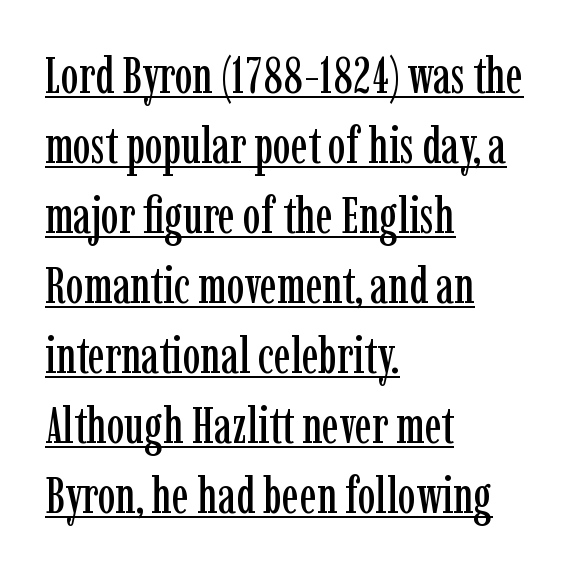
{"serif": "yes", "italic": "no", "width": "condensed", "stroke_contrast": "low", "x_height": "medium", "monospaced": "no", "underline": "yes", "align": "left", "line_spacing": "normal", "line_spacing_ratio": 1.4, "letter_spacing": "normal", "letter_spacing_em": 0.0, "glyph_px": 50}
